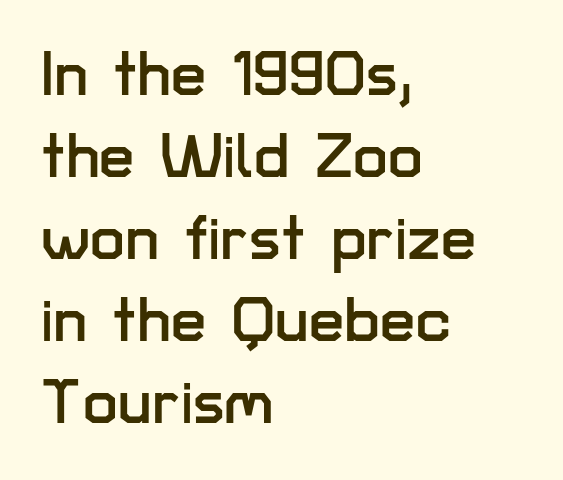
Is this a fixed-width face? No — the glyphs have proportional, varying widths. Vertical spacing — default. A roman cut, with each character standing at attention. The letterforms sit shoulder to shoulder at normal distance. Type without underlining. The letters carry no serifs — their stems end cleanly without finishing strokes.
